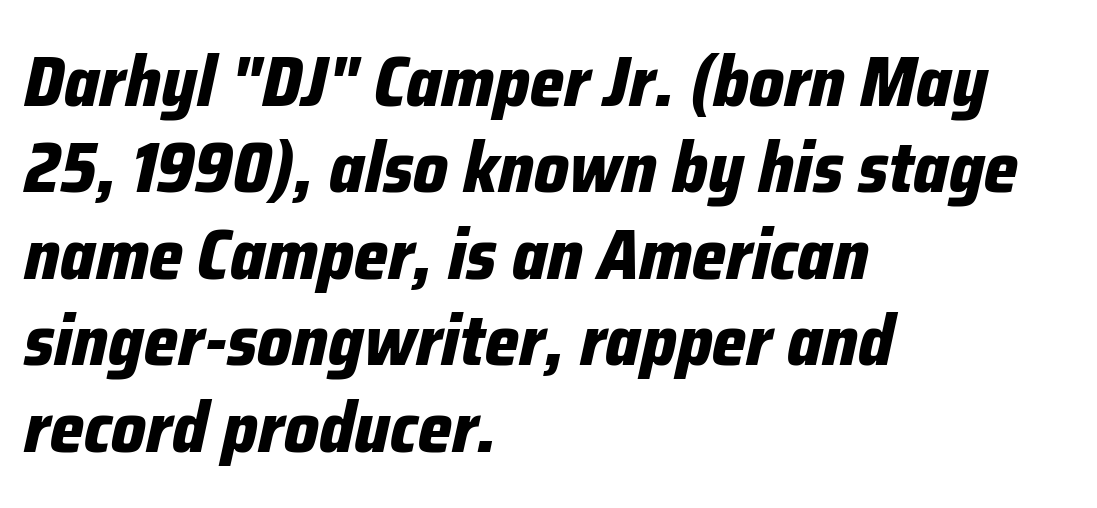
The image shows 72 px bold, condensed type, italic (leaning right); set left-aligned, line spacing 1.2x, normal letter spacing, not underlined; low stroke contrast and a medium x-height.
